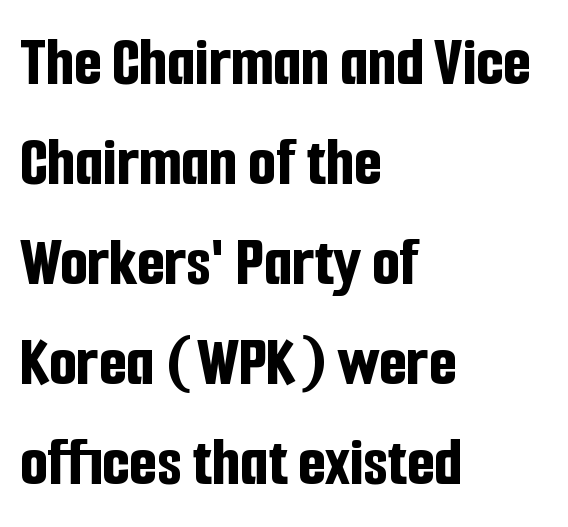
What weight is shown? A full bold with thick strokes. Glyph-to-glyph distance matches everyday printed text. Line starts are locked; line ends wander. If you drew a line through each stem, it would be perfectly vertical. Regarding leading, the lines here are spaced in the standard way.
